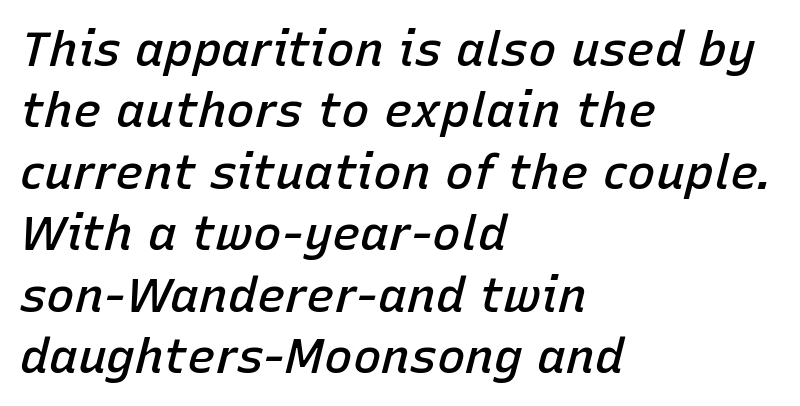
{"italic": "yes", "lean": "right", "slant_degrees": 15, "bold": "semi", "weight": "semibold", "width": "normal", "stroke_contrast": "low", "x_height": "medium", "monospaced": "no", "underline": "no", "align": "left", "line_spacing": "normal", "line_spacing_ratio": 1.28, "letter_spacing": "normal", "letter_spacing_em": 0.0, "glyph_px": 48}
